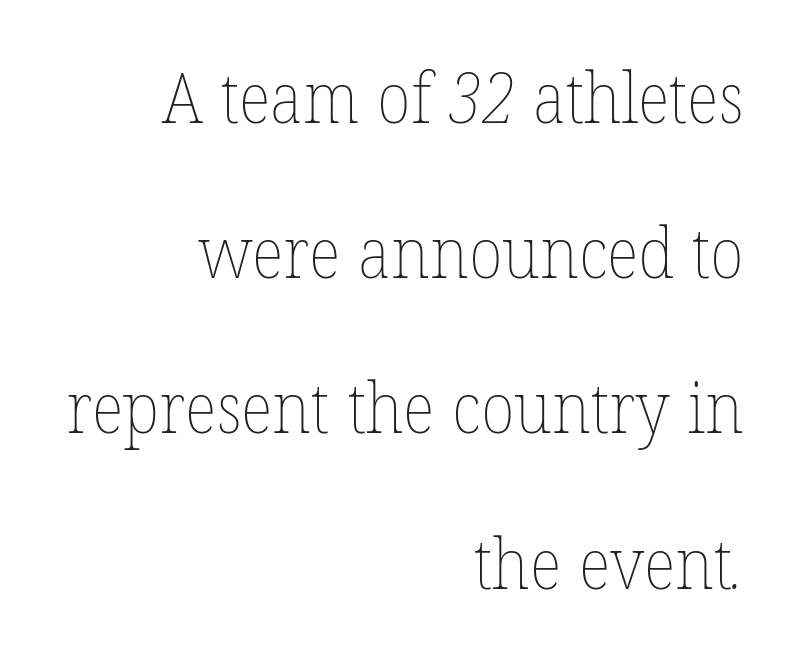
{"bold": "no", "weight": "thin", "width": "normal", "stroke_contrast": "low", "x_height": "medium", "monospaced": "no", "underline": "no", "align": "right", "line_spacing": "loose", "line_spacing_ratio": 2.25, "letter_spacing": "normal", "letter_spacing_em": 0.0, "glyph_px": 69}
